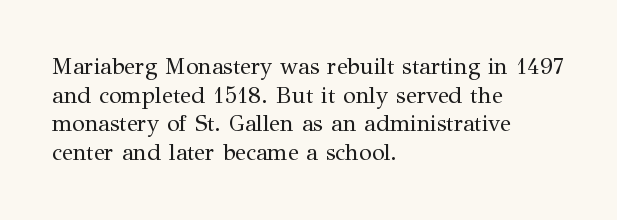
The lines sit at an ordinary, default distance from one another. The text block is weighted toward the left margin, trailing off unevenly rightward. Tracking value appears to be zero — textbook default spacing. Has an underline been added? It has not. Stroke mass is kept to a normal reading level or below.
